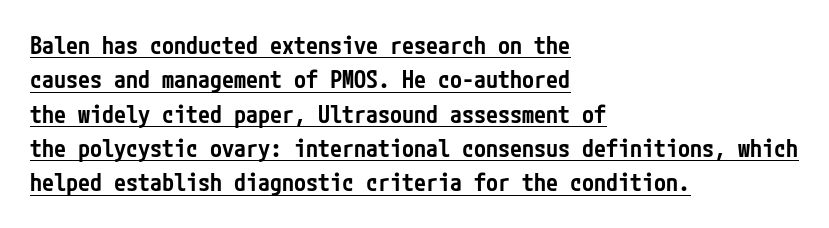
Q: Is the text bold? A: Semi-bold.
Q: Is the text italic (slanted)? A: No, it is upright.
Q: Is the text underlined? A: Yes.
Q: How is the paragraph aligned? A: Left-aligned.
Q: Is the spacing between letters normal or unusually wide? A: Normal.
Q: Is the spacing between lines tight, normal or loose? A: Normal.
